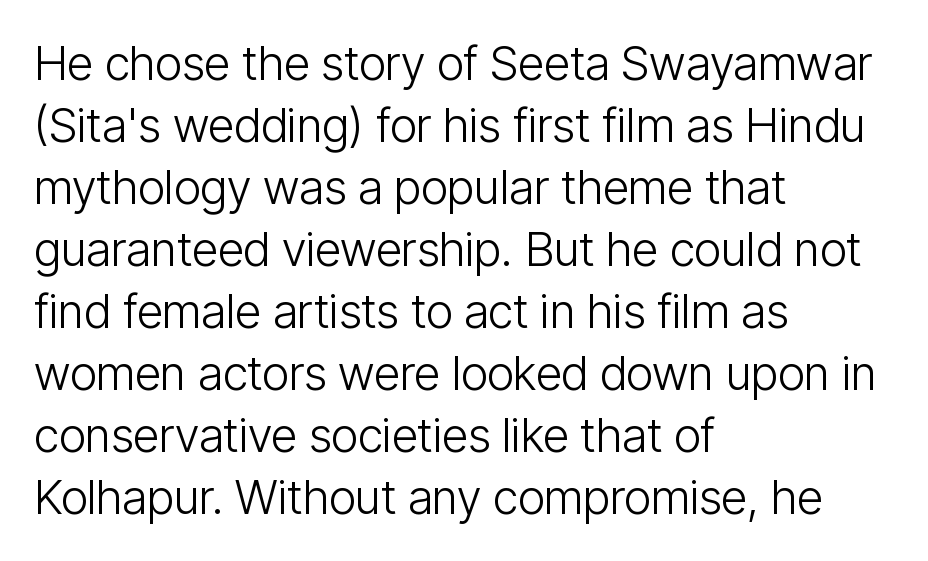
{"serif": "no", "italic": "no", "bold": "no", "weight": "light", "width": "condensed", "stroke_contrast": "low", "x_height": "medium", "monospaced": "no", "underline": "no", "align": "left", "line_spacing": "normal", "line_spacing_ratio": 1.32, "letter_spacing": "normal", "letter_spacing_em": 0.0, "glyph_px": 47}
